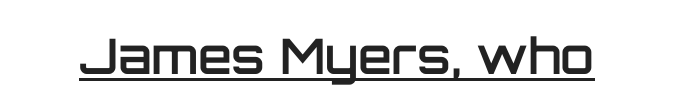
The image shows 49 px semibold sans-serif type, upright; set normal letter spacing, underlined; low stroke contrast and a large x-height.
